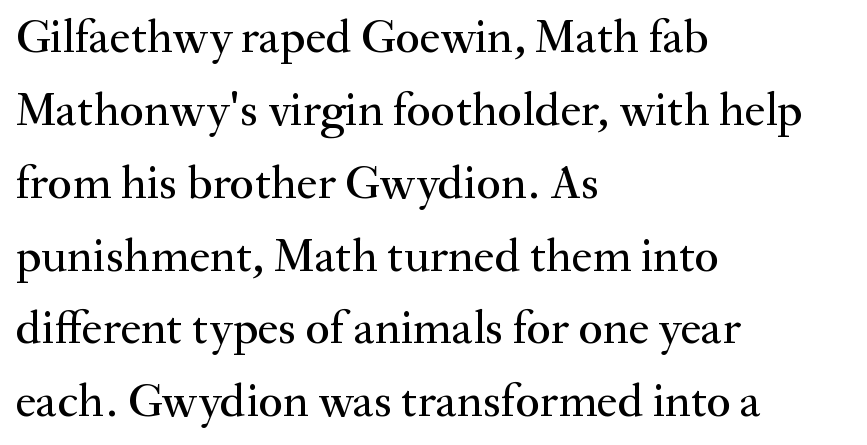
{"serif": "yes", "italic": "no", "width": "normal", "stroke_contrast": "medium", "x_height": "small", "monospaced": "no", "underline": "no", "align": "left", "line_spacing": "normal", "line_spacing_ratio": 1.55, "letter_spacing": "normal", "letter_spacing_em": 0.0, "glyph_px": 47}
